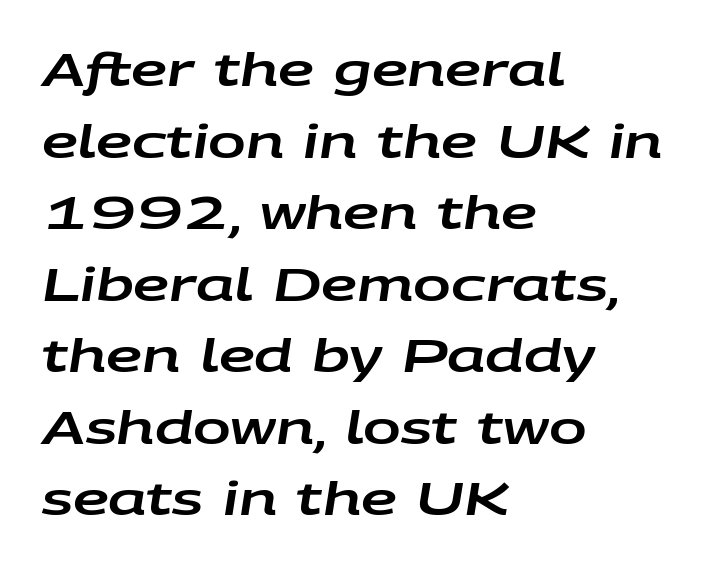
{"italic": "yes", "lean": "right", "slant_degrees": 9, "width": "wide", "stroke_contrast": "low", "x_height": "large", "monospaced": "no", "underline": "no", "align": "left", "line_spacing": "normal", "line_spacing_ratio": 1.59, "letter_spacing": "normal", "letter_spacing_em": 0.0, "glyph_px": 45}
